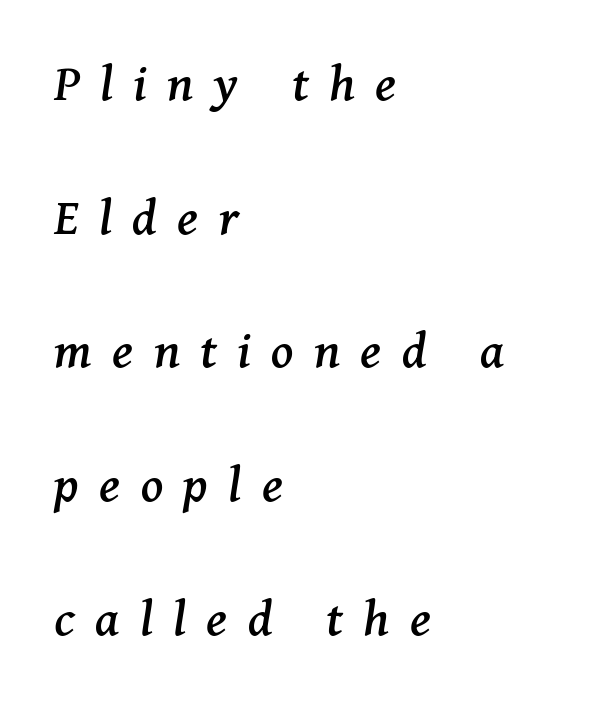
The image shows 55 px serif type, italic (leaning right); set left-aligned, loose line spacing (2.43x), unusually wide letter spacing (+0.37 em), not underlined; medium stroke contrast and a medium x-height.
